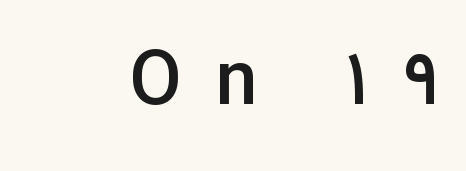
The letters are semibold — heavier than regular but short of a full bold. Each word looks stretched out because of the extra space between its letters. Posture: vertical. Type style note: lacks serifs.
